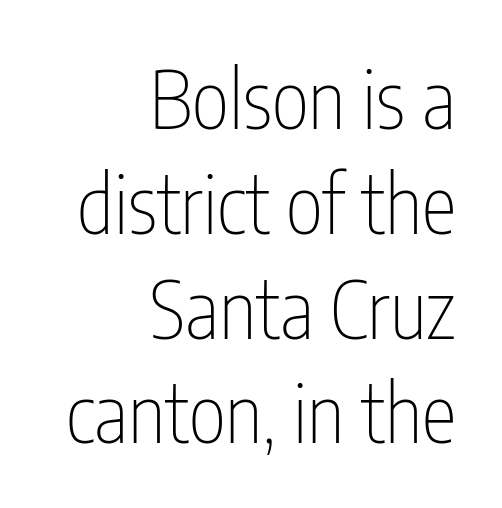
The image shows 80 px thin, condensed sans-serif type, upright; set right-aligned, normal line spacing (1.31x), normal letter spacing, not underlined; low stroke contrast and a medium x-height.
